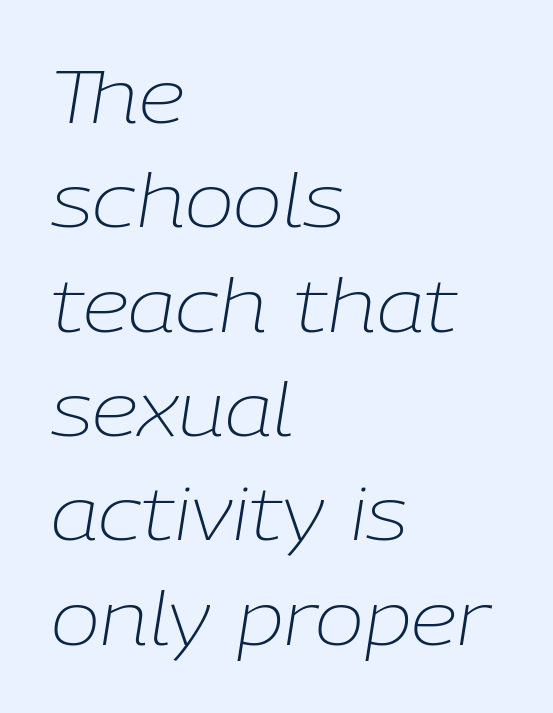
The image shows 74 px light type, italic (leaning right); set left-aligned, normal line spacing (1.41x), normal letter spacing, not underlined; low stroke contrast and a medium x-height.
